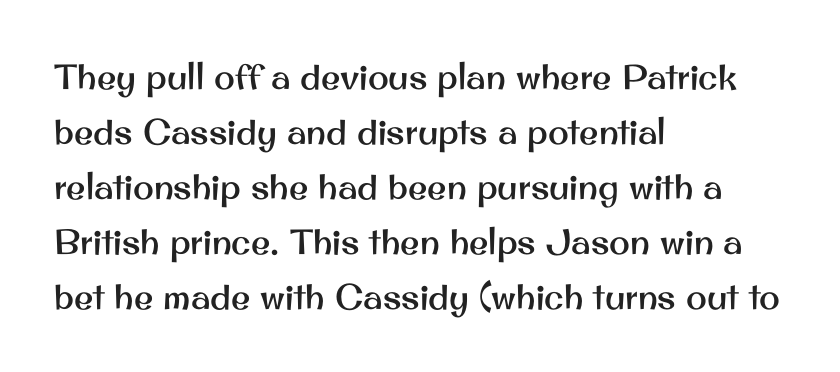
Q: Is the text italic (slanted)? A: No, it is upright.
Q: Is the typeface a serif or a sans-serif typeface? A: Sans-serif.
Q: Is the text underlined? A: No.
Q: How is the paragraph aligned? A: Left-aligned.
Q: Is the spacing between letters normal or unusually wide? A: Normal.
Q: Is the spacing between lines tight, normal or loose? A: Normal.
Q: Width (condensed, normal, or wide)? A: Normal.
Q: Stroke contrast? A: Medium.
Q: x-height? A: Small.
Q: Monospaced? A: No.
